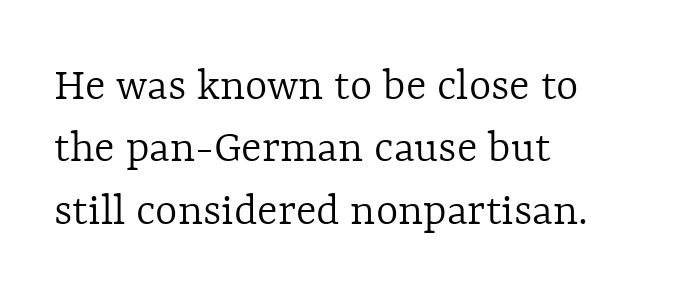
Q: Is the text bold? A: No.
Q: Is the text italic (slanted)? A: No, it is upright.
Q: Is the text underlined? A: No.
Q: How is the paragraph aligned? A: Left-aligned.
Q: Is the spacing between letters normal or unusually wide? A: Normal.
Q: Is the spacing between lines tight, normal or loose? A: Normal.
Q: Width (condensed, normal, or wide)? A: Normal.
Q: x-height? A: Medium.
Q: Monospaced? A: No.
